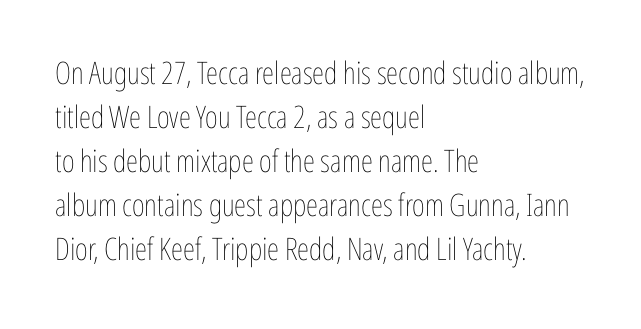
{"italic": "no", "bold": "no", "weight": "thin", "width": "condensed", "stroke_contrast": "low", "x_height": "medium", "monospaced": "no", "underline": "no", "align": "left", "line_spacing": "normal", "line_spacing_ratio": 1.42, "letter_spacing": "normal", "letter_spacing_em": 0.0, "glyph_px": 31}
